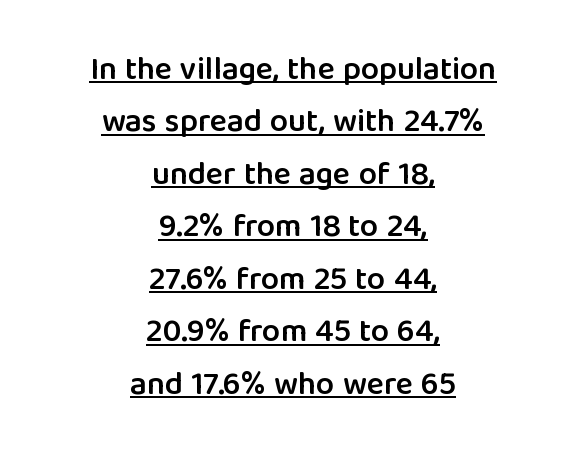
{"serif": "no", "italic": "no", "bold": "semi", "weight": "semibold", "width": "normal", "stroke_contrast": "low", "x_height": "medium", "monospaced": "no", "underline": "yes", "align": "center", "line_spacing": "normal", "line_spacing_ratio": 1.64, "letter_spacing": "normal", "letter_spacing_em": 0.0, "glyph_px": 32}
